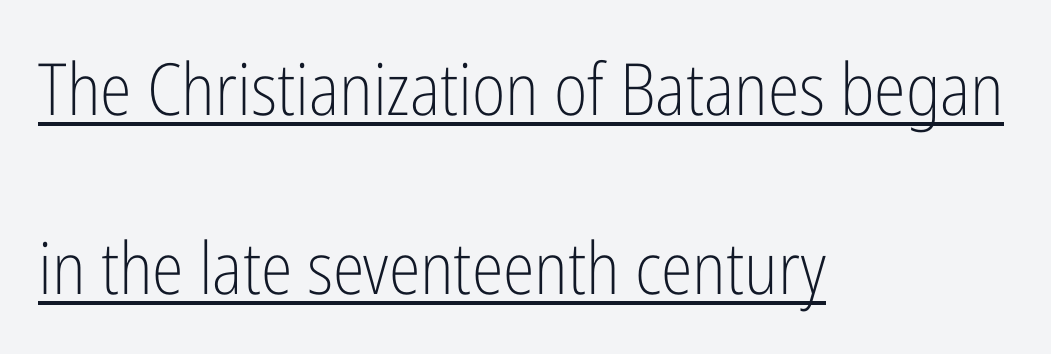
The image shows 72 px light, condensed sans-serif type, upright; set left-aligned, loose line spacing (2.48x), normal letter spacing, underlined; low stroke contrast and a medium x-height.
